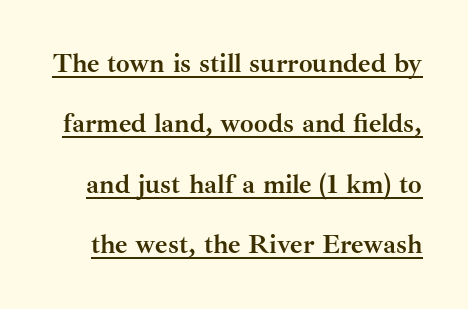
The image shows 27 px bold type, upright; set loose line spacing (2.24x), normal letter spacing, underlined.
